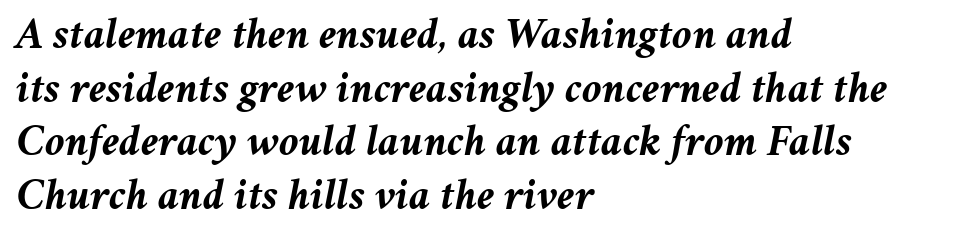
If you drew a line through each stem, it would be angled. Just letters on the line, the space beneath them empty. The passage shown is emphatically bold. The rendering anchors every line to the left-hand side. The rendering uses natural spacing where letterforms have individual widths.
